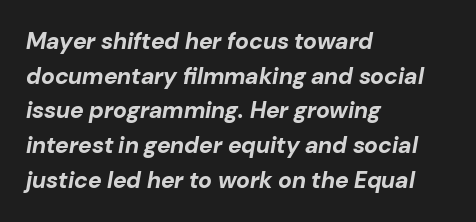
The image shows 23 px bold type, italic (leaning right); set left-aligned, normal line spacing (1.51x), normal letter spacing, not underlined.
